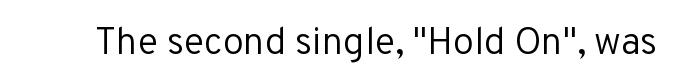
Font category for this specimen: sans-serif. On a weight scale, this lands at 450 or below. The line texture is even and compact thanks to regular tracking. Characters remain perfectly vertical along every line. Unmarked baselines from the first word to the last.
